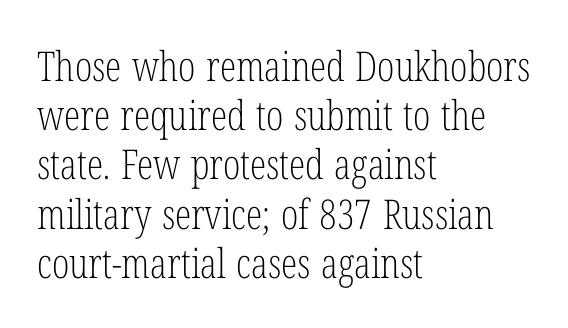
The image shows 41 px light, condensed serif type, upright; set left-aligned, line spacing 1.2x, normal letter spacing, not underlined; low stroke contrast and a medium x-height.
